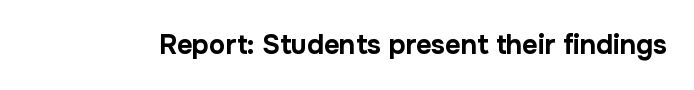
Q: Is the text bold? A: Yes.
Q: Is the text italic (slanted)? A: No, it is upright.
Q: Is the text underlined? A: No.
Q: Is the spacing between letters normal or unusually wide? A: Normal.
